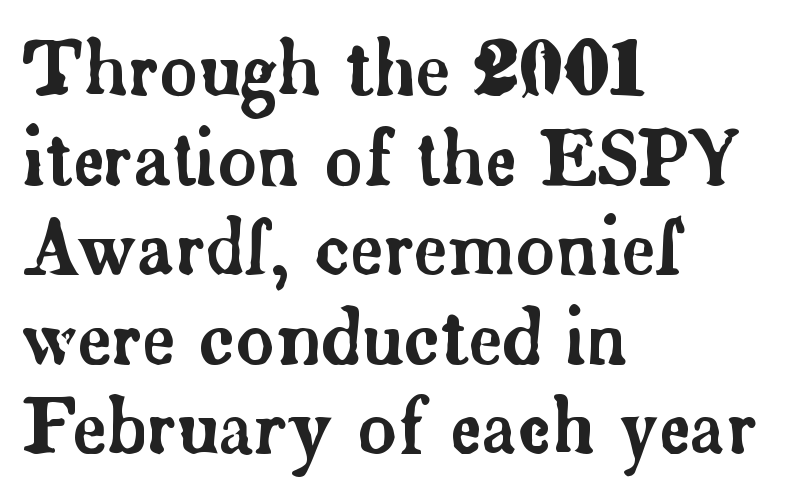
{"serif": "yes", "italic": "no", "width": "normal", "stroke_contrast": "low", "x_height": "small", "monospaced": "no", "underline": "no", "align": "left", "line_spacing_ratio": 1.21, "letter_spacing": "normal", "letter_spacing_em": 0.0, "glyph_px": 74}
